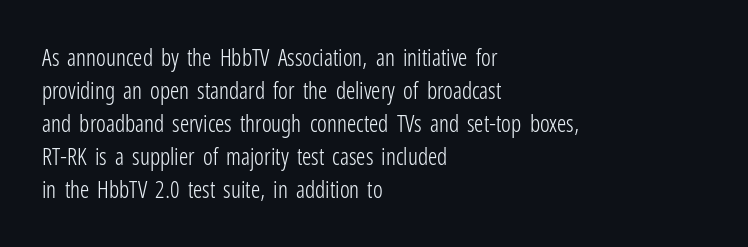
The image shows 23 px text type, upright; set left-aligned, normal line spacing (1.43x), normal letter spacing, not underlined.
